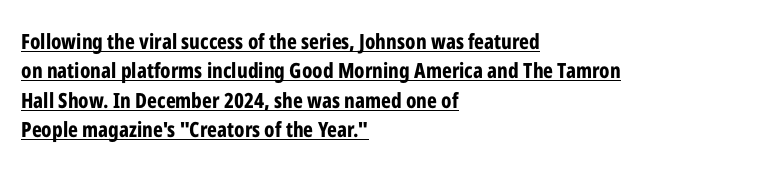
Q: Is the text bold? A: Yes.
Q: Is the text italic (slanted)? A: No, it is upright.
Q: Is the text underlined? A: Yes.
Q: How is the paragraph aligned? A: Left-aligned.
Q: Is the spacing between letters normal or unusually wide? A: Normal.
Q: Is the spacing between lines tight, normal or loose? A: Normal.
